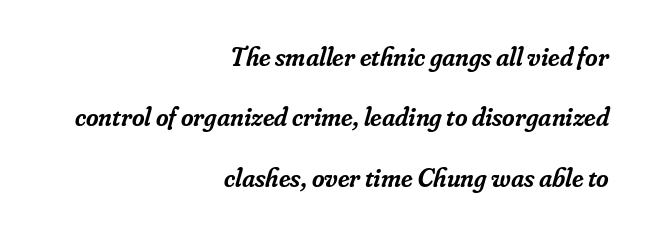
{"italic": "yes", "lean": "right", "slant_degrees": 16, "bold": "semi", "underline": "no", "align": "right", "line_spacing": "loose", "line_spacing_ratio": 2.24, "letter_spacing": "normal", "letter_spacing_em": 0.0, "glyph_px": 27}
